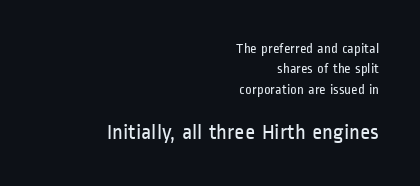
{"italic": "no", "bold": "no", "underline": "no", "align": "right", "line_spacing": "normal", "line_spacing_ratio": 1.46, "letter_spacing": "normal", "letter_spacing_em": 0.0, "larger_block": "second", "size_ratio": 1.57, "glyph_px": 22}
